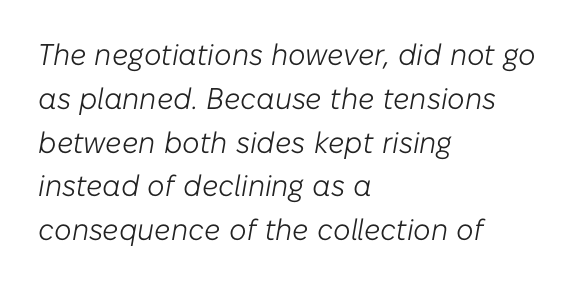
The image shows 30 px light type, italic (leaning right); set left-aligned, normal line spacing (1.46x), normal letter spacing, not underlined; low stroke contrast and a medium x-height.
